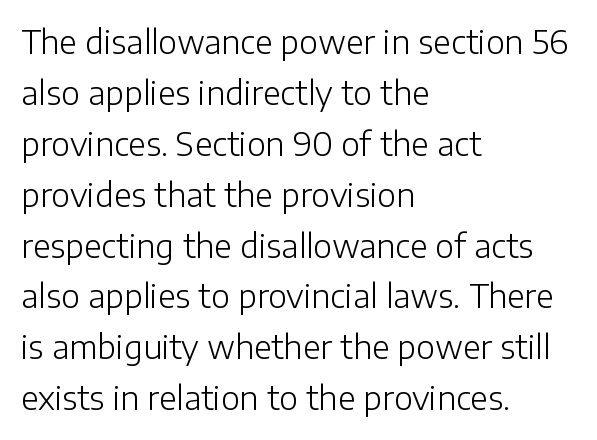
The image shows 32 px light sans-serif type, upright; set left-aligned, normal line spacing (1.59x), normal letter spacing, not underlined; low stroke contrast and a medium x-height.
